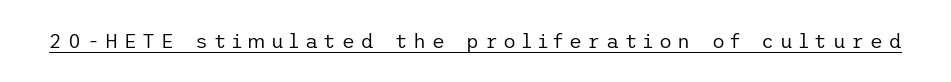
The image shows 20 px text type, upright; set unusually wide letter spacing (+0.28 em), underlined.
